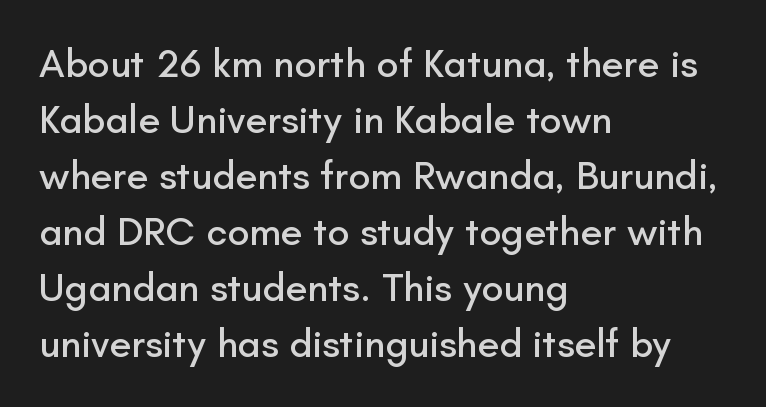
{"serif": "no", "italic": "no", "width": "normal", "stroke_contrast": "low", "x_height": "small", "monospaced": "no", "underline": "no", "align": "left", "line_spacing": "normal", "line_spacing_ratio": 1.4, "letter_spacing": "normal", "letter_spacing_em": 0.0, "glyph_px": 40}
